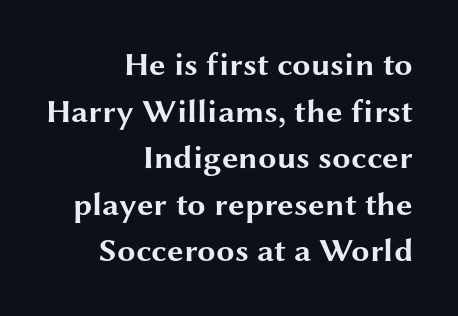
Plenty of ink on the page — the face is bold. Does extra space separate the letters? No, they use regular spacing. The lines in this sample share a right terminus and differ only in where they begin. Vertically, the passage feels balanced, rows spaced as you'd expect. Examine the stroke ends and you'll find no serifs.
